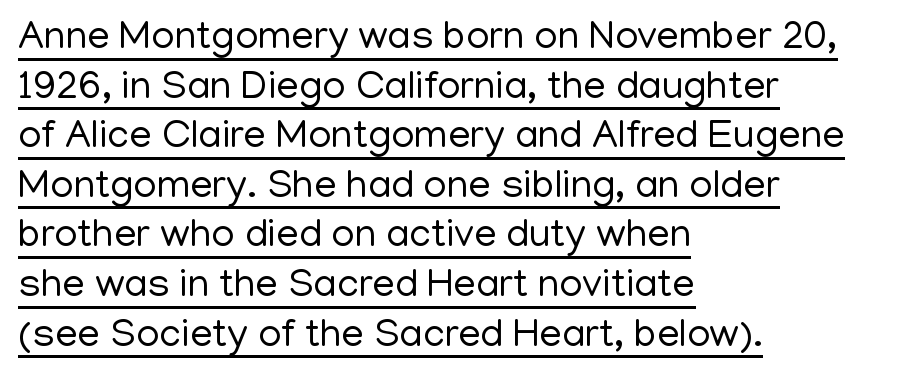
{"serif": "no", "italic": "no", "bold": "no", "weight": "regular", "width": "normal", "stroke_contrast": "low", "x_height": "medium", "monospaced": "no", "underline": "yes", "align": "left", "line_spacing_ratio": 1.24, "letter_spacing": "normal", "letter_spacing_em": 0.0, "glyph_px": 40}
